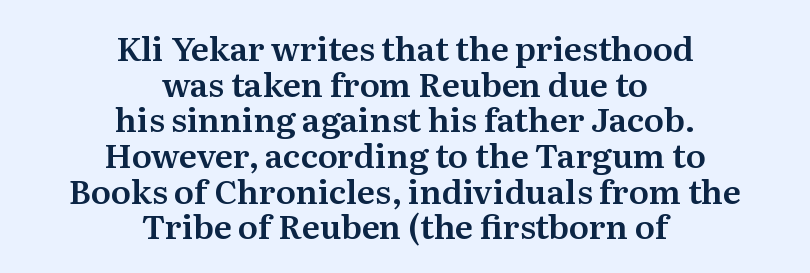
{"serif": "yes", "italic": "no", "width": "normal", "stroke_contrast": "medium", "x_height": "medium", "monospaced": "no", "underline": "no", "align": "center", "line_spacing": "tight", "line_spacing_ratio": 1.08, "letter_spacing": "normal", "letter_spacing_em": 0.0, "glyph_px": 33}
